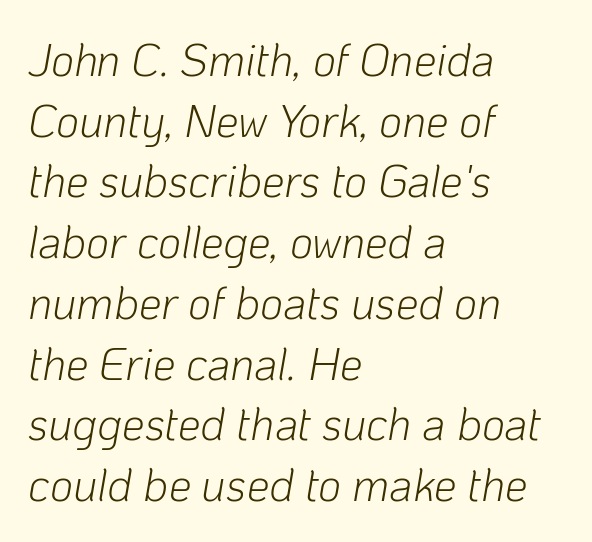
This sample is left-justified, so line endings fall wherever the words run out. Would a proofreader flag this as italicized? Yes. Anything drawn beneath the words? Only blank space. The line texture is even and compact thanks to regular tracking.
